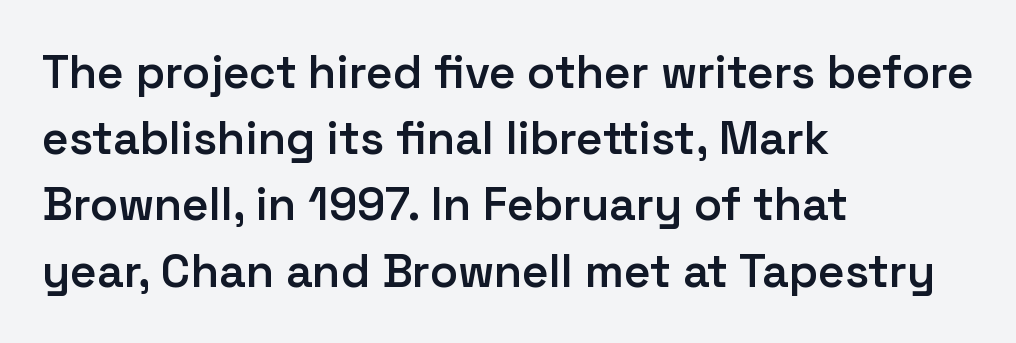
Q: Is the text bold? A: Semi-bold.
Q: Is the text italic (slanted)? A: No, it is upright.
Q: Is the typeface a serif or a sans-serif typeface? A: Sans-serif.
Q: Is the text underlined? A: No.
Q: How is the paragraph aligned? A: Left-aligned.
Q: Is the spacing between letters normal or unusually wide? A: Normal.
Q: Is the spacing between lines tight, normal or loose? A: Normal.
Q: Width (condensed, normal, or wide)? A: Normal.
Q: Stroke contrast? A: Low.
Q: x-height? A: Medium.
Q: Monospaced? A: No.
